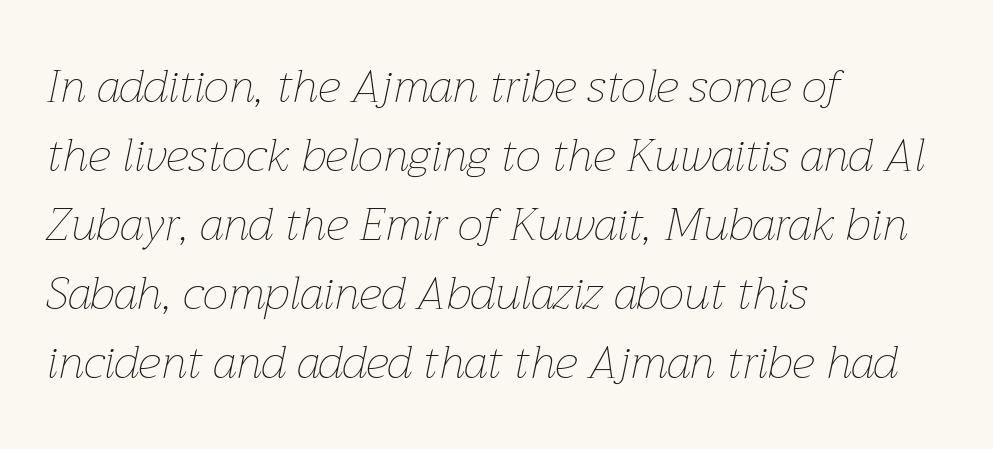
{"italic": "yes", "lean": "right", "slant_degrees": 12, "bold": "no", "weight": "thin", "width": "normal", "stroke_contrast": "low", "x_height": "medium", "monospaced": "no", "underline": "no", "align": "left", "line_spacing": "normal", "line_spacing_ratio": 1.5, "letter_spacing": "normal", "letter_spacing_em": 0.0, "glyph_px": 46}
